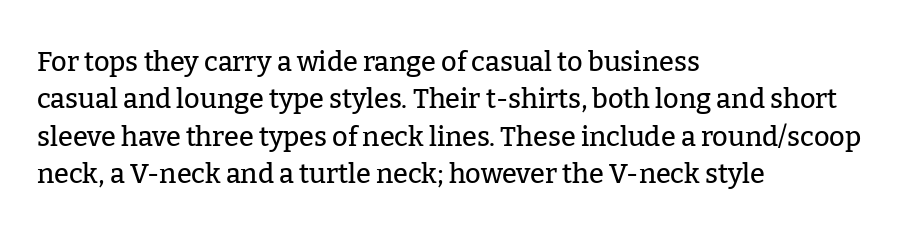
The image shows 27 px text type, upright; set left-aligned, normal line spacing (1.38x), normal letter spacing, not underlined.
